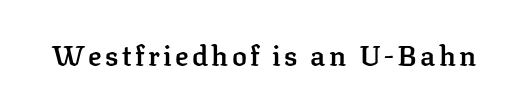
{"serif": "yes", "italic": "no", "bold": "semi", "weight": "semibold", "width": "normal", "stroke_contrast": "low", "x_height": "medium", "monospaced": "no", "underline": "no", "glyph_px": 28}
